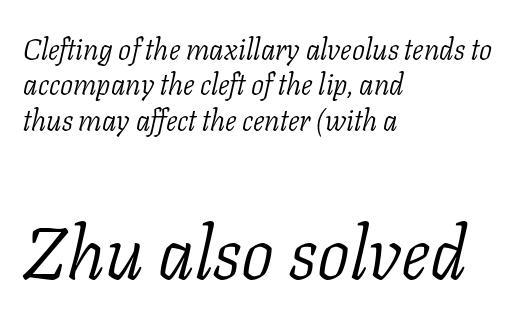
The image shows 73 px light serif type, italic (leaning right); set left-aligned, line spacing 1.22x, normal letter spacing, not underlined; the second (bottom) block is 2.52x larger; low stroke contrast and a medium x-height.
